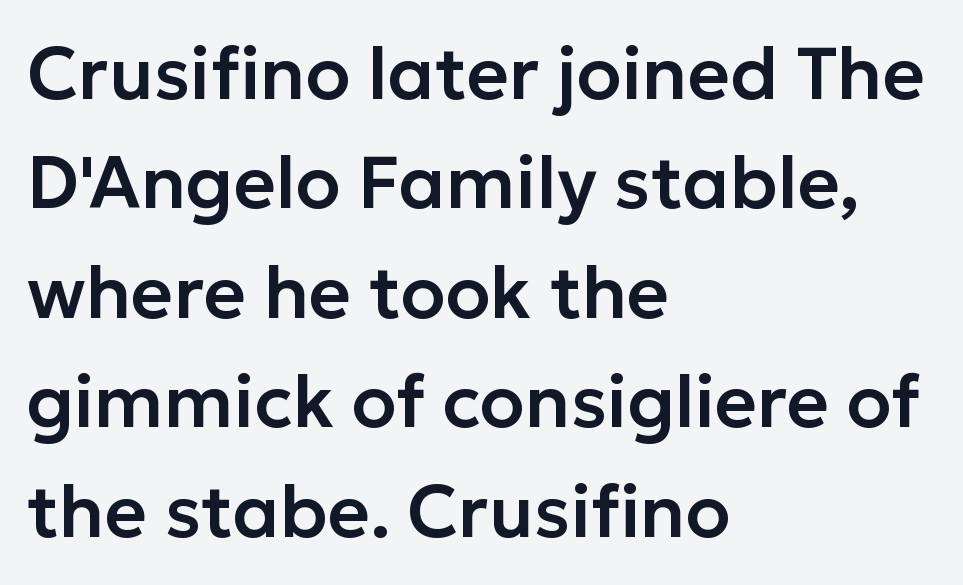
Upright lettering throughout. The words here are not underlined. The characters display no serif detailing; their extremities are plain. Line beginnings align vertically; line endings do not.
